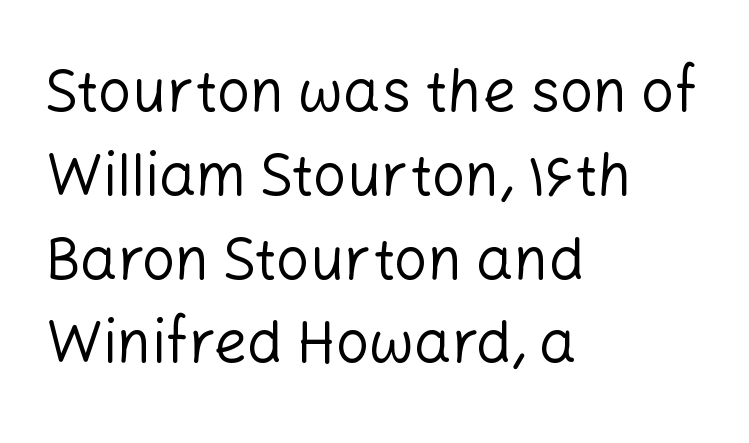
The image shows 59 px regular-weight sans-serif type, upright; set left-aligned, normal line spacing (1.42x), normal letter spacing, not underlined; low stroke contrast and a medium x-height.
